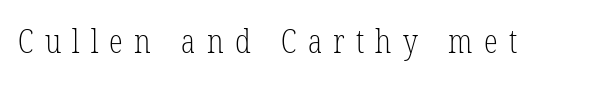
The passage shown is typeset with a serif family. How are the letters spaced? Widely, with obvious added tracking. Type without underlining. Proportional: the letters do not fall into vertical columns.
